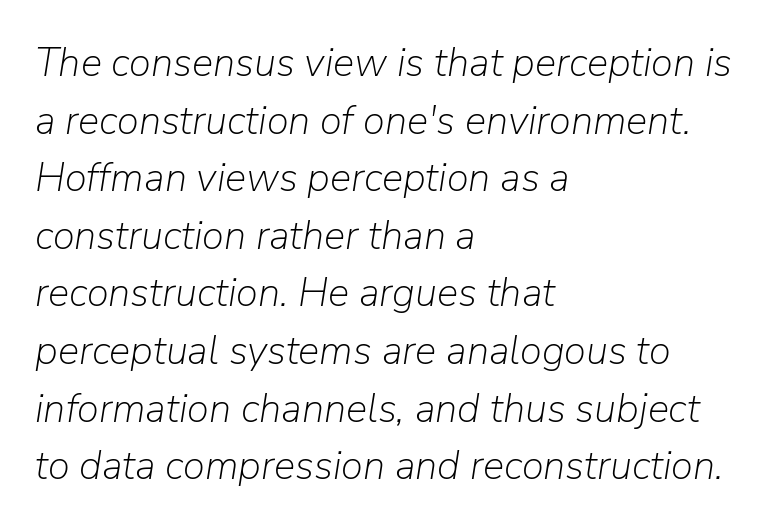
The lines sit at an ordinary, default distance from one another. The typography opts for an oblique posture over an upright one. All the whitespace from short lines collects on the right. Check the space under the baseline: it is left empty.
